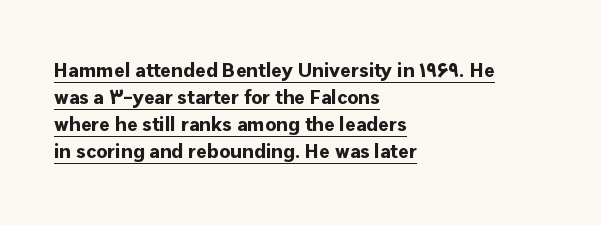
Q: Is the text bold? A: Yes.
Q: Is the text italic (slanted)? A: No, it is upright.
Q: Is the text underlined? A: Yes.
Q: How is the paragraph aligned? A: Left-aligned.
Q: Is the spacing between letters normal or unusually wide? A: Normal.
Q: Is the spacing between lines tight, normal or loose? A: Normal.
